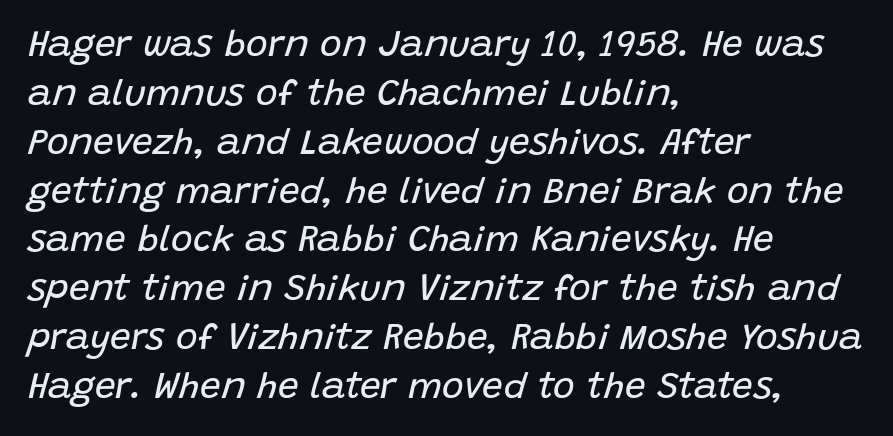
The line texture is even and compact thanks to regular tracking. Looking at the ascenders, they clearly lean. Varying glyph widths throughout — classic text-font behaviour. The words here are not underlined. The lines in this sample share a left origin and differ only in where they stop.
